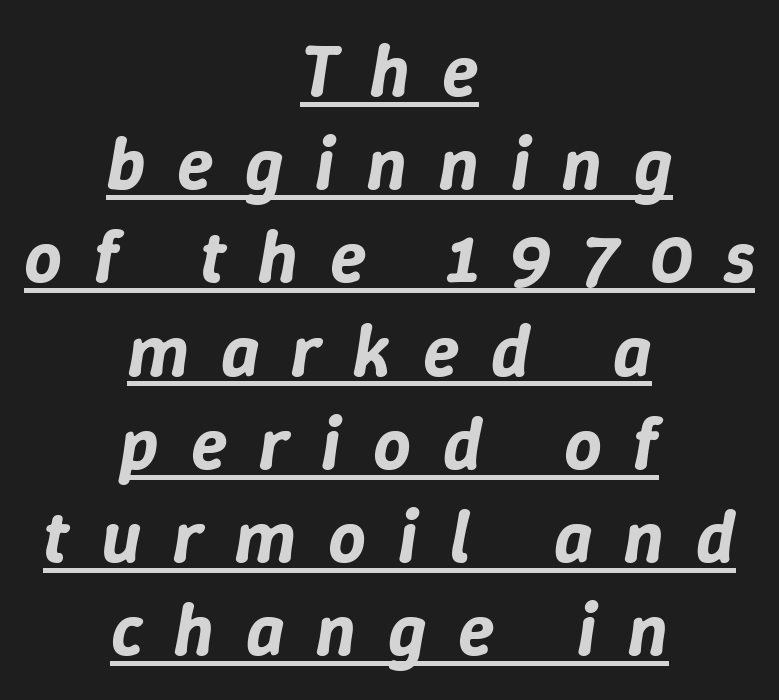
Q: Is the text italic (slanted)? A: Yes, it leans right by about 9 degrees.
Q: Is the text underlined? A: Yes.
Q: How is the paragraph aligned? A: Centered.
Q: Is the spacing between letters normal or unusually wide? A: Unusually wide.
Q: Is the spacing between lines tight, normal or loose? A: Normal.
Q: Width (condensed, normal, or wide)? A: Normal.
Q: Stroke contrast? A: Low.
Q: x-height? A: Medium.
Q: Monospaced? A: No.
